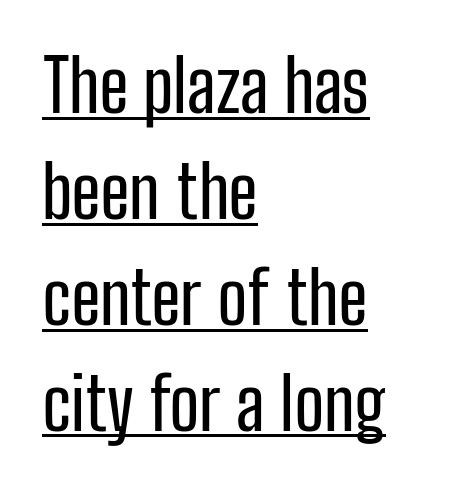
The image shows 72 px condensed sans-serif type, upright; set left-aligned, normal line spacing (1.47x), normal letter spacing, underlined; low stroke contrast and a medium x-height.
